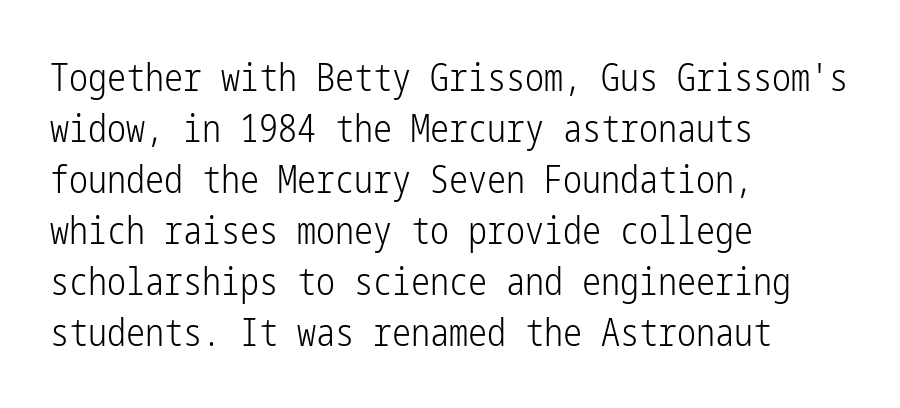
The image shows 38 px light, condensed sans-serif type, upright; set left-aligned, normal line spacing (1.34x), normal letter spacing, not underlined; low stroke contrast and a medium x-height.
